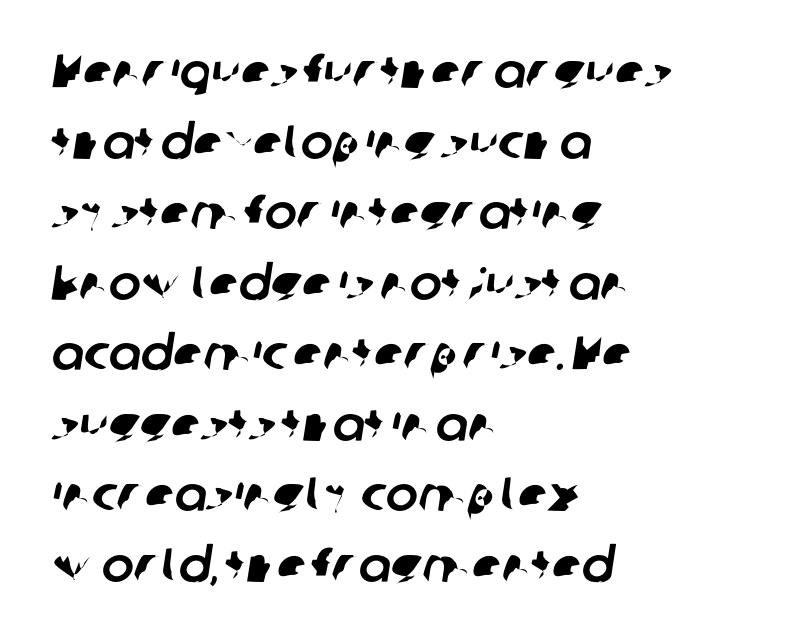
This sample has the flowing, uneven cadence of proportional lettering. Is the letter spacing exaggerated? No — it looks like the ordinary default. Lines of text with bare space underneath. Regarding serifs, this sample does without them.
